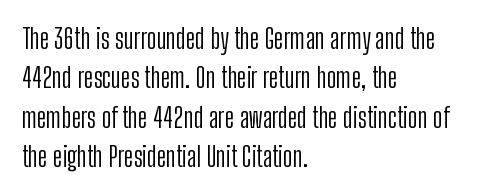
{"italic": "no", "bold": "no", "underline": "no", "align": "left", "line_spacing": "normal", "line_spacing_ratio": 1.46, "letter_spacing": "normal", "letter_spacing_em": 0.0, "glyph_px": 27}
